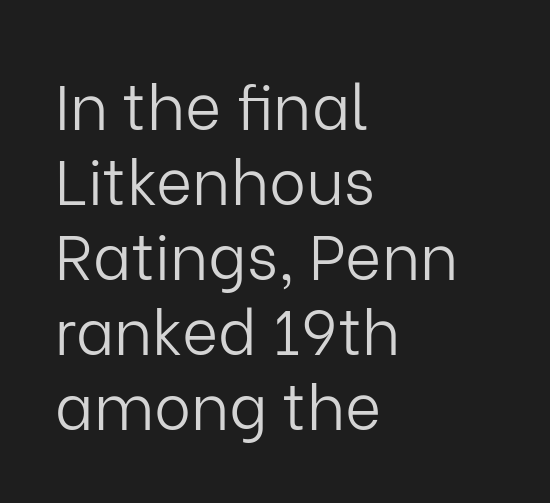
{"serif": "no", "italic": "no", "bold": "no", "weight": "light", "width": "normal", "stroke_contrast": "low", "x_height": "medium", "monospaced": "no", "underline": "no", "align": "left", "line_spacing_ratio": 1.21, "letter_spacing": "normal", "letter_spacing_em": 0.0, "glyph_px": 62}
